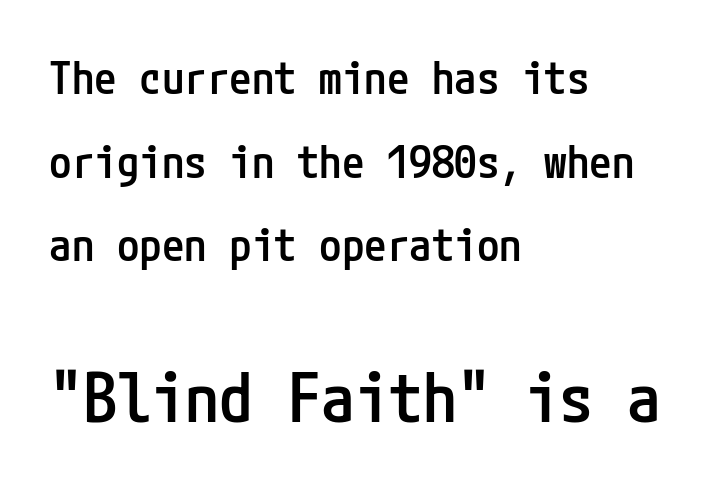
The image shows 68 px semibold, condensed sans-serif type, upright; set left-aligned, line spacing 1.86x, normal letter spacing, not underlined; the second (bottom) block is 1.51x larger; low stroke contrast and a medium x-height.
